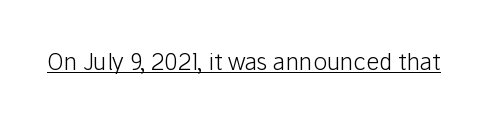
The image shows 23 px text type, upright; set normal letter spacing, underlined.
